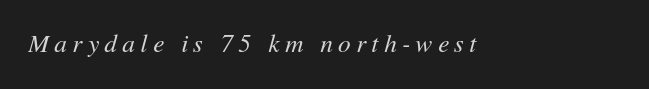
Q: Is the text bold? A: No.
Q: Is the text italic (slanted)? A: Yes, it leans right by about 11 degrees.
Q: Is the text underlined? A: No.
Q: Is the spacing between letters normal or unusually wide? A: Unusually wide.
